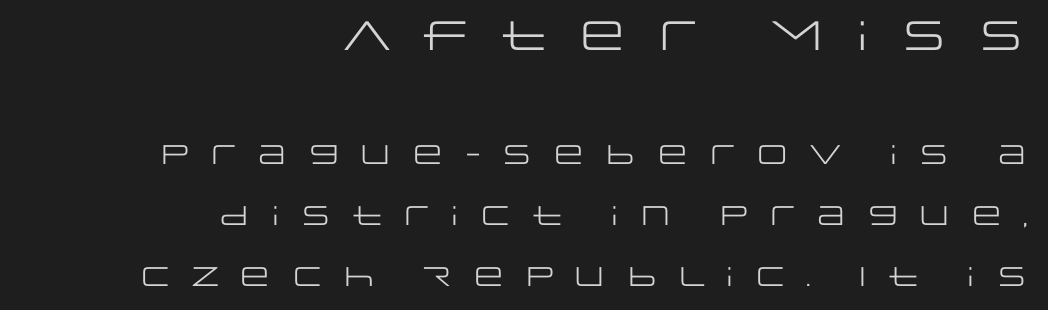
{"serif": "no", "italic": "no", "bold": "no", "weight": "regular", "width": "wide", "stroke_contrast": "low", "x_height": "large", "monospaced": "no", "underline": "no", "align": "right", "line_spacing": "loose", "line_spacing_ratio": 2.26, "letter_spacing": "wide", "letter_spacing_em": 0.42, "larger_block": "first", "size_ratio": 1.52, "glyph_px": 41}
